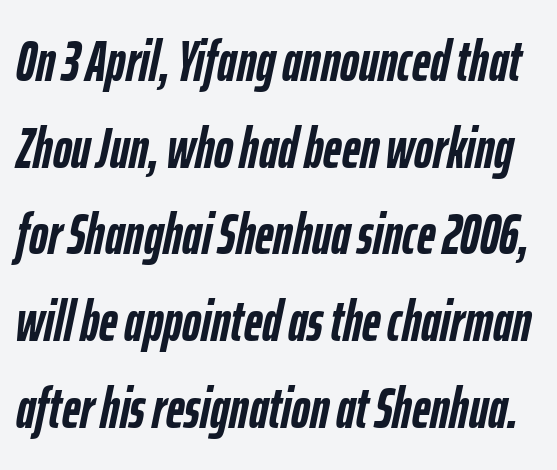
Type without underlining. Is the type slanted? Yes — the strokes lean at a clear angle. You could not count columns in this text — the font is proportionally spaced. Honestly, the letter spacing is just normal — you wouldn't notice it. Successive baselines arrive at the customary interval. These words are printed bold, with thick strokes throughout.
